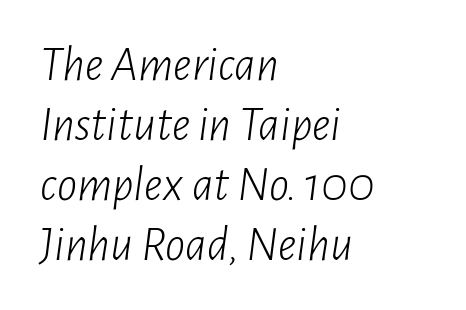
{"italic": "yes", "lean": "right", "slant_degrees": 7, "bold": "no", "weight": "light", "width": "condensed", "stroke_contrast": "low", "x_height": "medium", "monospaced": "no", "underline": "no", "align": "left", "line_spacing_ratio": 1.2, "letter_spacing": "normal", "letter_spacing_em": 0.0, "glyph_px": 50}
